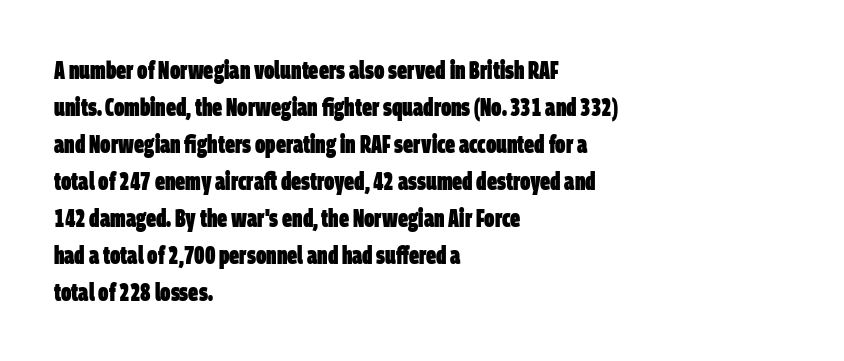
Q: Is the text bold? A: Yes.
Q: Is the text underlined? A: No.
Q: How is the paragraph aligned? A: Left-aligned.
Q: Is the spacing between letters normal or unusually wide? A: Normal.
Q: Is the spacing between lines tight, normal or loose? A: Normal.
